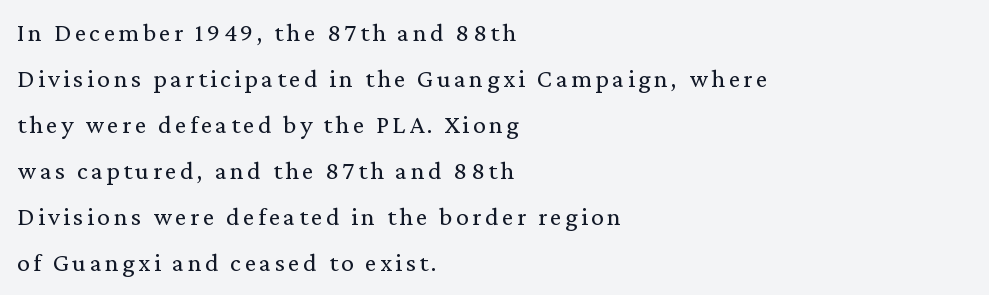
Q: Is the text bold? A: No.
Q: Is the text italic (slanted)? A: No, it is upright.
Q: Is the text underlined? A: No.
Q: How is the paragraph aligned? A: Left-aligned.
